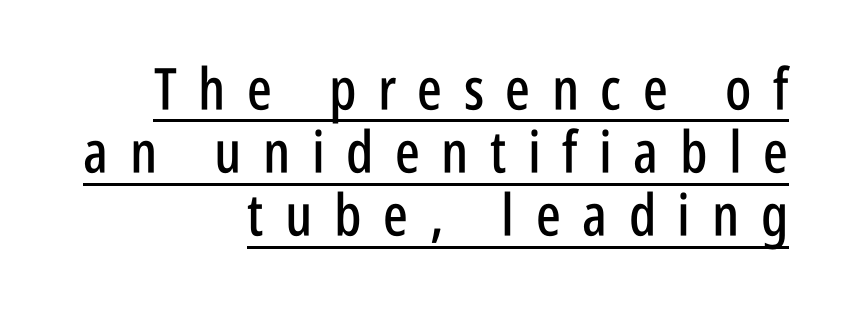
Layout note: lines flush right. Unlike a traditional serif, this face leaves its strokes unadorned. The passage shown is typed in a proportional face where columns would drift. One glance says dense: line gaps are narrower than usual. Italic: no, the glyphs are upright roman.
